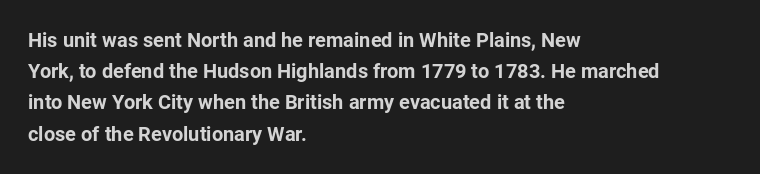
Beneath every word, the page is bare. The letterforms sit shoulder to shoulder at normal distance. The typesetter chose a ragged-right arrangement here. What weight is shown? A full bold with thick strokes.
